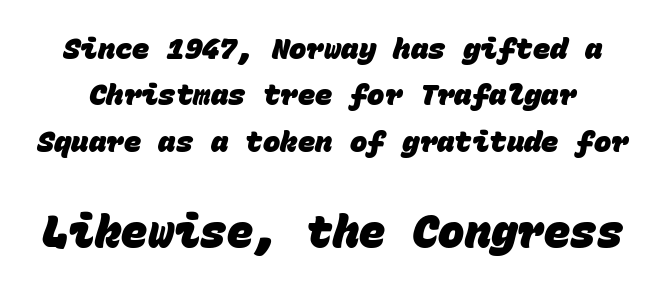
Q: Is the text bold? A: Yes.
Q: Is the typeface a serif or a sans-serif typeface? A: Sans-serif.
Q: Is the text underlined? A: No.
Q: Is the spacing between letters normal or unusually wide? A: Normal.
Q: Is the spacing between lines tight, normal or loose? A: Normal.
Q: Which block of text is set in a larger size, the first (top) or the second (bottom)? A: The second (bottom) one.
Q: Width (condensed, normal, or wide)? A: Normal.
Q: Stroke contrast? A: Low.
Q: x-height? A: Large.
Q: Monospaced? A: Yes.
